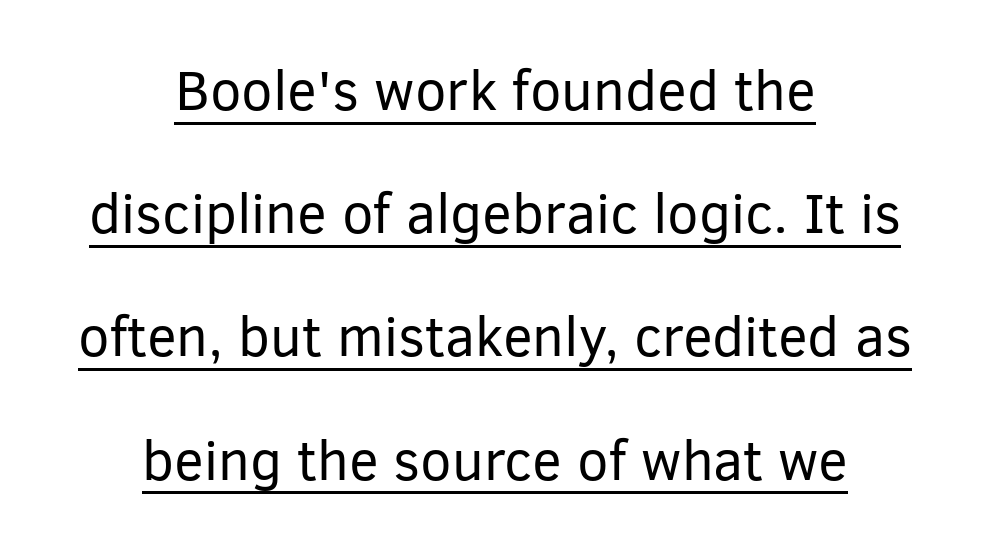
This sample uses an upright cut, with every glyph sitting square on the baseline. This sample uses plain, unmodified letter spacing. What kind of face is this? One without serifs — a sans. Heaviness? Minimal to ordinary, like unemphasized prose. A student would call this center alignment; a typographer would say set centered.
